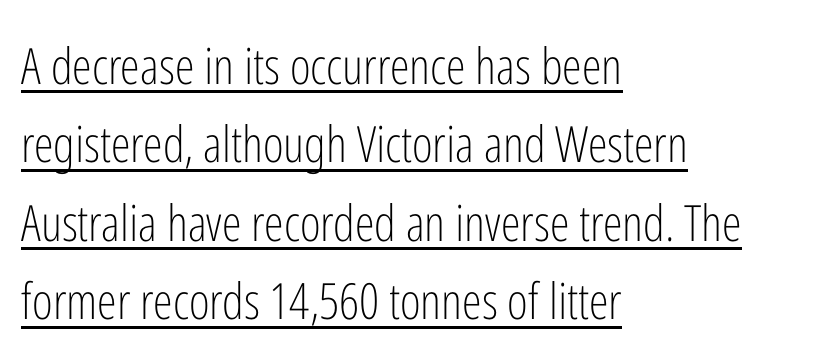
The image shows 50 px light, condensed sans-serif type, upright; set left-aligned, normal line spacing (1.57x), normal letter spacing, underlined; low stroke contrast and a medium x-height.
